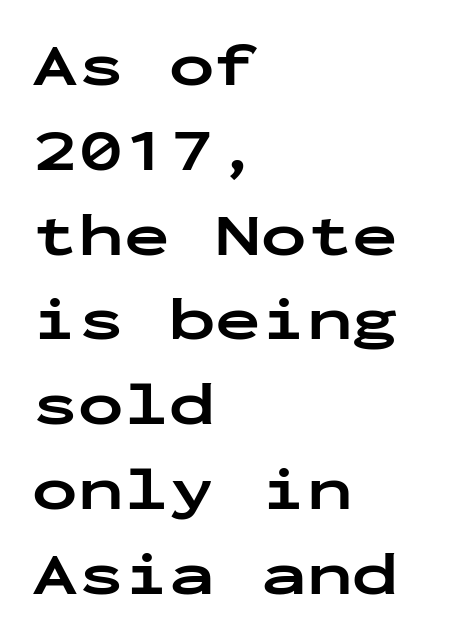
Q: Is the text bold? A: Yes.
Q: Is the text italic (slanted)? A: No, it is upright.
Q: Is the typeface a serif or a sans-serif typeface? A: Sans-serif.
Q: Is the text underlined? A: No.
Q: How is the paragraph aligned? A: Left-aligned.
Q: Is the spacing between letters normal or unusually wide? A: Normal.
Q: Is the spacing between lines tight, normal or loose? A: Normal.
Q: Width (condensed, normal, or wide)? A: Wide.
Q: Stroke contrast? A: Low.
Q: x-height? A: Medium.
Q: Monospaced? A: Yes.
